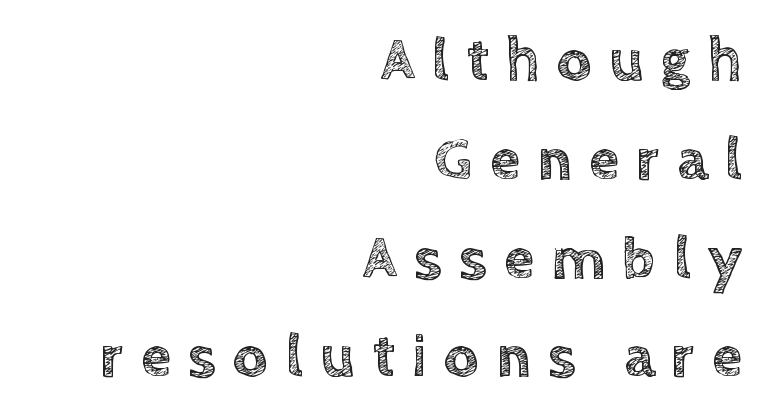
Leading: standard. Right-aligned paragraph, ragged on the left. There is plenty of visible air inserted between adjacent glyphs. You could not count columns in this text — the font is proportionally spaced. The words here are not underlined.
